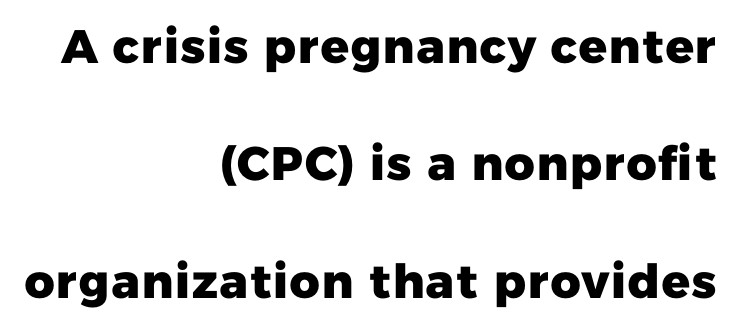
{"serif": "no", "bold": "yes", "weight": "heavy", "width": "normal", "stroke_contrast": "low", "x_height": "medium", "monospaced": "no", "underline": "no", "align": "right", "line_spacing": "loose", "line_spacing_ratio": 2.5, "letter_spacing": "normal", "letter_spacing_em": 0.0, "glyph_px": 47}
